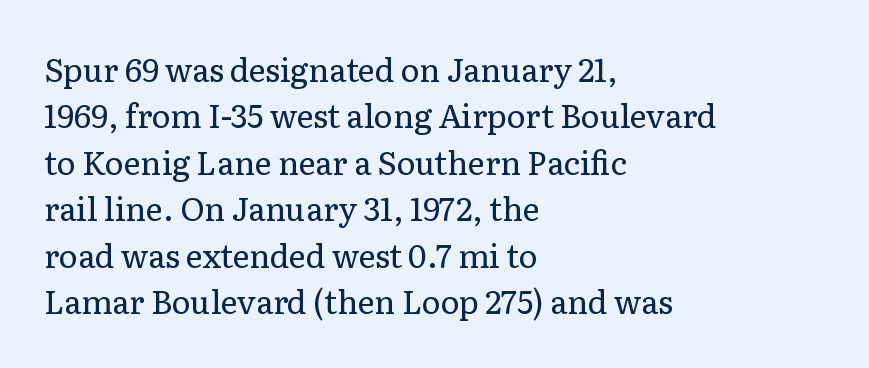
The image shows 32 px regular-weight serif type, upright; set left-aligned, normal line spacing (1.45x), normal letter spacing, not underlined; low stroke contrast and a medium x-height.
